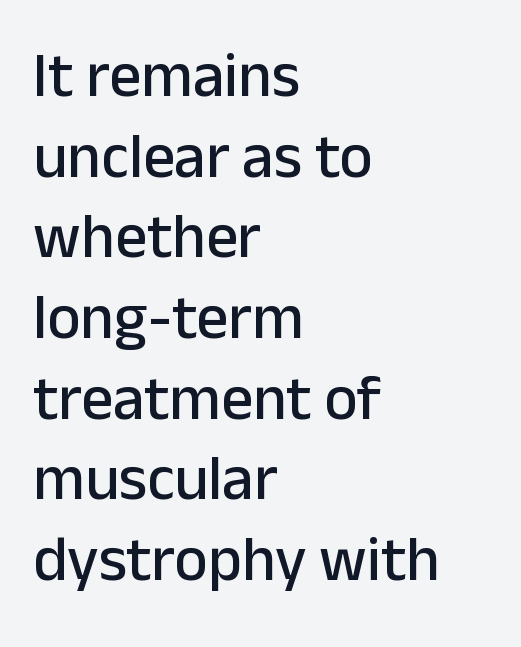
The face used here is proportionally spaced, like ordinary book or web type. These lines are composed in type without serifs. Posture: straight, roman, zero tilt. The lines sit at an ordinary, default distance from one another. This rendering leaves character spacing at its baseline value.
